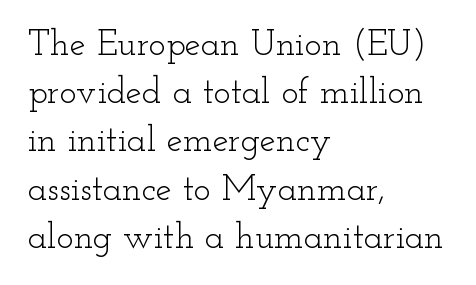
Q: Is the text bold? A: No.
Q: Is the text italic (slanted)? A: No, it is upright.
Q: Is the typeface a serif or a sans-serif typeface? A: Serif.
Q: Is the text underlined? A: No.
Q: How is the paragraph aligned? A: Left-aligned.
Q: Is the spacing between letters normal or unusually wide? A: Normal.
Q: Is the spacing between lines tight, normal or loose? A: Normal.
Q: Width (condensed, normal, or wide)? A: Wide.
Q: Stroke contrast? A: Low.
Q: x-height? A: Small.
Q: Monospaced? A: No.
